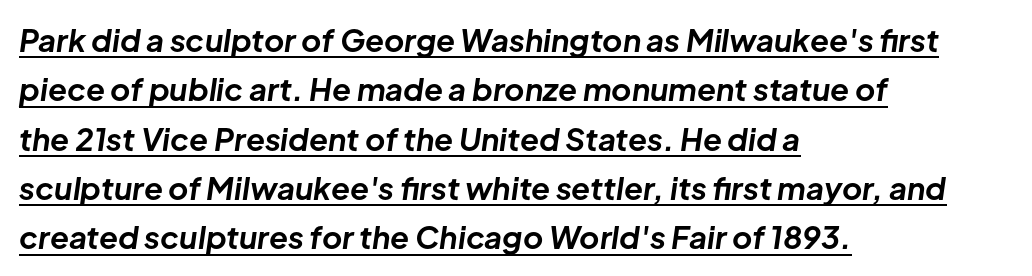
{"italic": "yes", "lean": "right", "slant_degrees": 8, "bold": "yes", "weight": "bold", "width": "normal", "stroke_contrast": "low", "x_height": "medium", "monospaced": "no", "underline": "yes", "align": "left", "line_spacing": "normal", "line_spacing_ratio": 1.59, "letter_spacing": "normal", "letter_spacing_em": 0.0, "glyph_px": 31}
